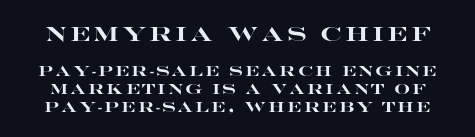
{"italic": "no", "bold": "yes", "underline": "no", "line_spacing": "normal", "line_spacing_ratio": 1.27, "larger_block": "first", "size_ratio": 1.43, "glyph_px": 20}
